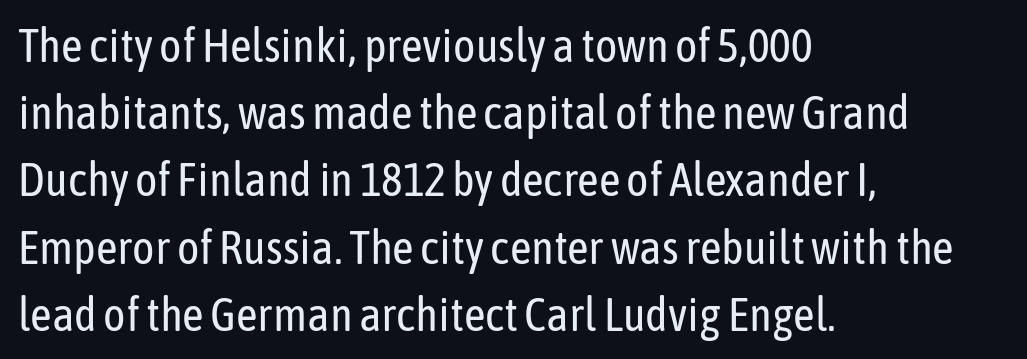
{"serif": "no", "italic": "no", "bold": "no", "weight": "regular", "width": "condensed", "stroke_contrast": "low", "x_height": "medium", "monospaced": "no", "underline": "no", "align": "left", "line_spacing": "normal", "line_spacing_ratio": 1.43, "letter_spacing": "normal", "letter_spacing_em": 0.0, "glyph_px": 47}
